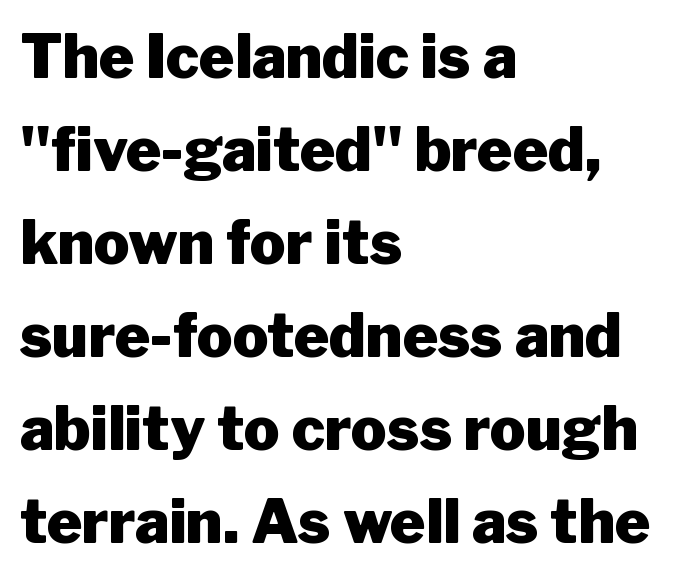
Q: Is the text bold? A: Yes.
Q: Is the text italic (slanted)? A: No, it is upright.
Q: Is the typeface a serif or a sans-serif typeface? A: Sans-serif.
Q: Is the text underlined? A: No.
Q: How is the paragraph aligned? A: Left-aligned.
Q: Is the spacing between letters normal or unusually wide? A: Normal.
Q: Is the spacing between lines tight, normal or loose? A: Normal.
Q: Width (condensed, normal, or wide)? A: Normal.
Q: Stroke contrast? A: Low.
Q: x-height? A: Medium.
Q: Monospaced? A: No.
